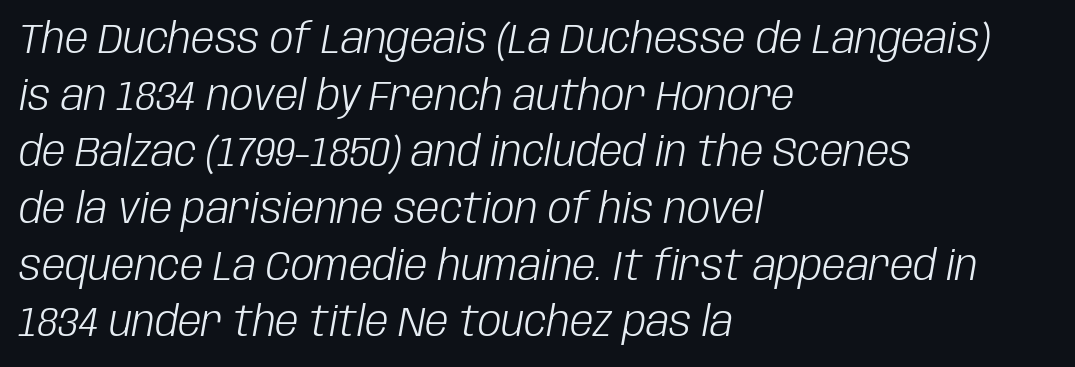
Q: Is the text bold? A: No.
Q: Is the text italic (slanted)? A: Yes, it leans right by about 10 degrees.
Q: Is the text underlined? A: No.
Q: How is the paragraph aligned? A: Left-aligned.
Q: Is the spacing between letters normal or unusually wide? A: Normal.
Q: Is the spacing between lines tight, normal or loose? A: Normal.
Q: Width (condensed, normal, or wide)? A: Condensed.
Q: Stroke contrast? A: Low.
Q: x-height? A: Large.
Q: Monospaced? A: No.
